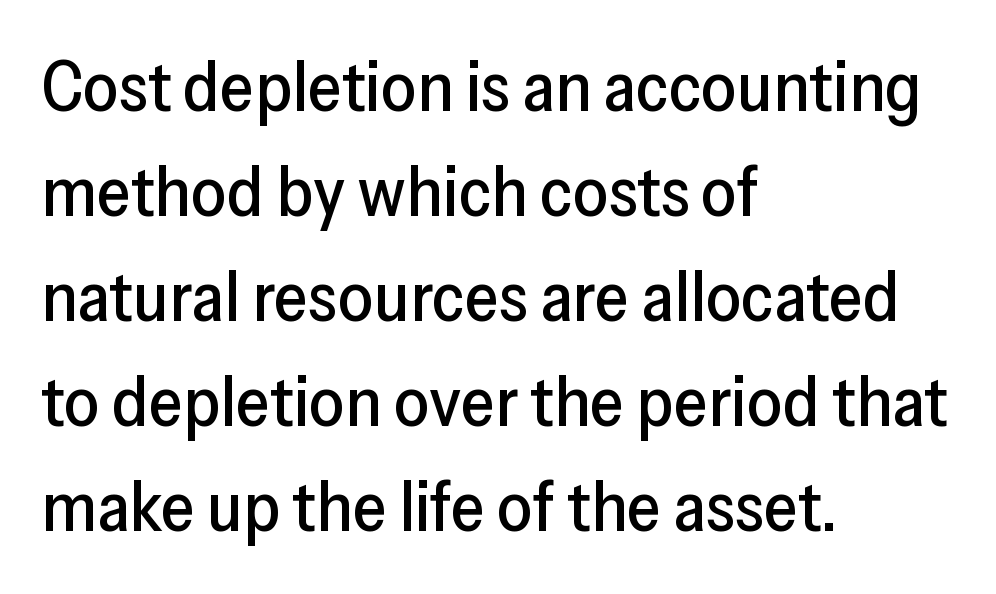
Teacher's note: observe the even left margin — that is flush-left alignment. Beneath every word, the page is bare. The type family on display is of the sans-serif kind. The lines sit at an ordinary, default distance from one another. This sample has the flowing, uneven cadence of proportional lettering.
